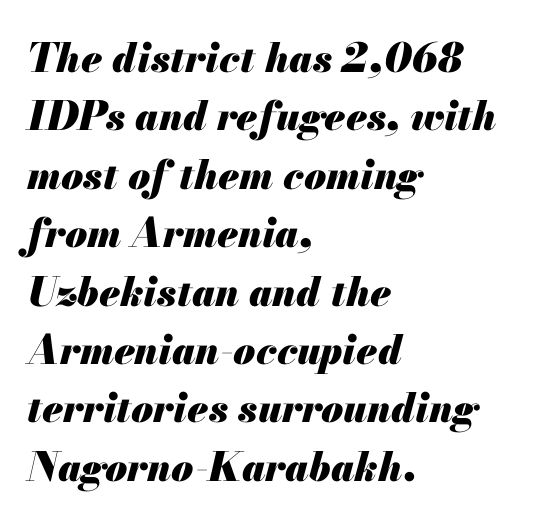
The image shows 40 px heavy type, italic (leaning right); set left-aligned, normal line spacing (1.46x), normal letter spacing, not underlined; medium stroke contrast and a small x-height.
